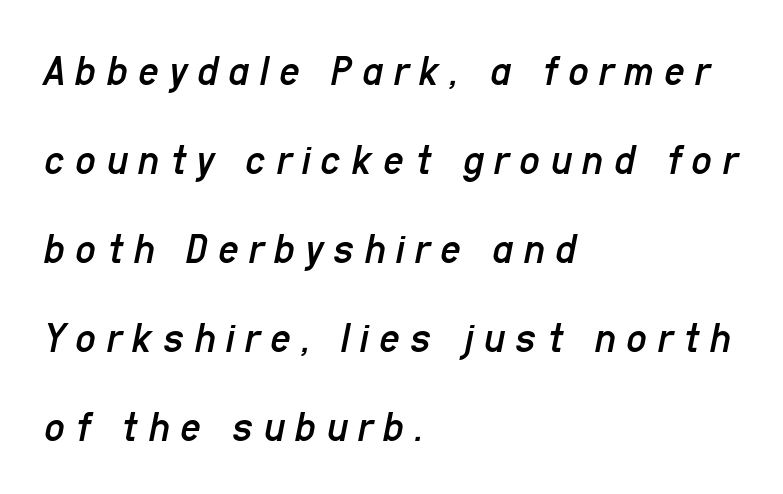
Has an underline been added? It has not. Tracking here is generous; glyphs stand well apart from one another. How would I describe the line gaps? Wide and relaxed. Every character sits at an angle, as italics do.
